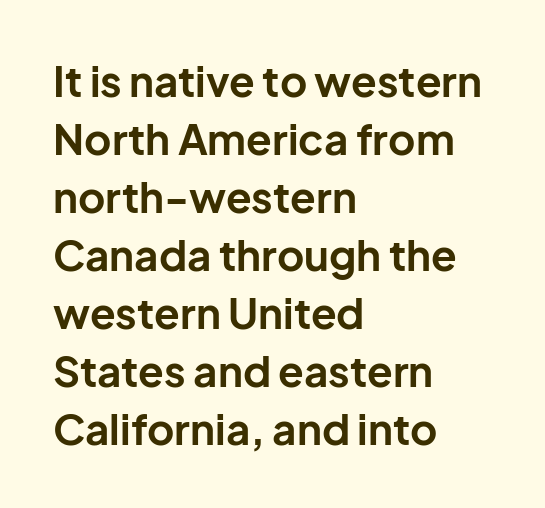
The image shows 42 px bold sans-serif type, upright; set left-aligned, normal line spacing (1.38x), normal letter spacing, not underlined; low stroke contrast and a medium x-height.
